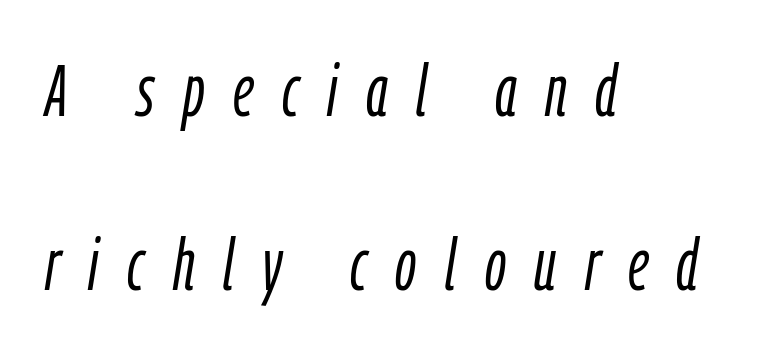
The tracking reads as deliberately expanded to a designer's eye. Where is the straight margin? On the left. The strokes are not fattened; the text isn't bold. The rendering uses natural spacing where letterforms have individual widths.
